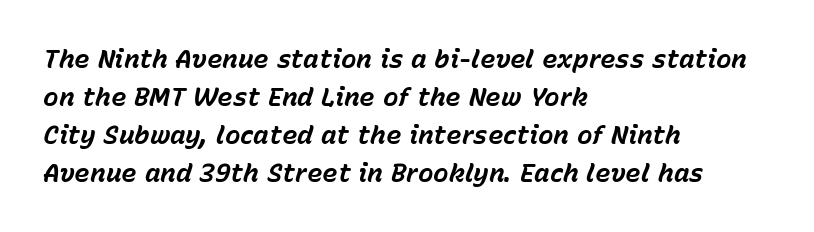
The image shows 26 px bold type, italic (leaning right); set left-aligned, normal line spacing (1.46x), normal letter spacing, not underlined.
